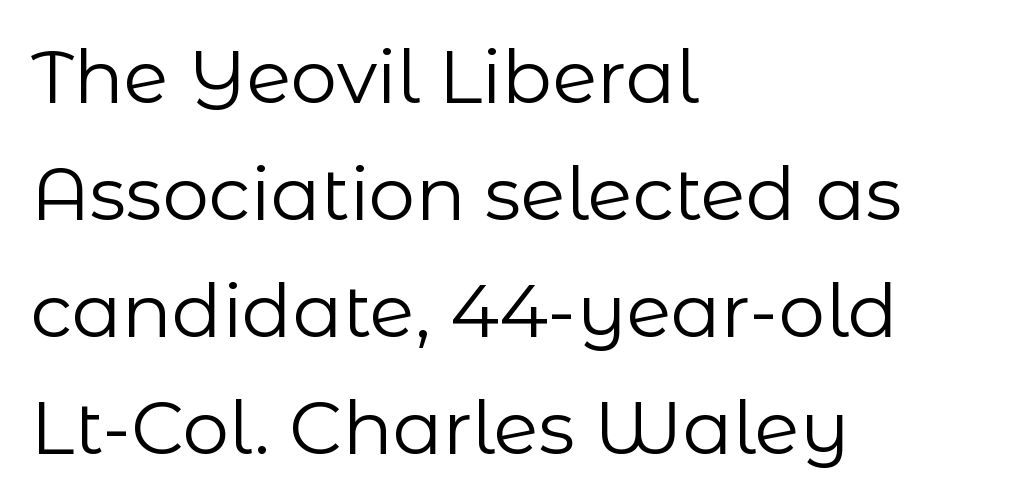
Q: Is the text bold? A: No.
Q: Is the text italic (slanted)? A: No, it is upright.
Q: Is the typeface a serif or a sans-serif typeface? A: Sans-serif.
Q: Is the text underlined? A: No.
Q: How is the paragraph aligned? A: Left-aligned.
Q: Is the spacing between letters normal or unusually wide? A: Normal.
Q: Is the spacing between lines tight, normal or loose? A: Normal.
Q: Width (condensed, normal, or wide)? A: Normal.
Q: Stroke contrast? A: Low.
Q: x-height? A: Medium.
Q: Monospaced? A: No.
